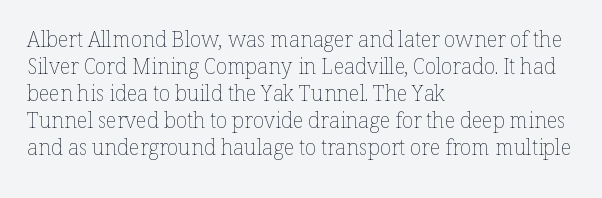
Q: Is the text bold? A: No.
Q: Is the text italic (slanted)? A: No, it is upright.
Q: Is the text underlined? A: No.
Q: How is the paragraph aligned? A: Left-aligned.
Q: Is the spacing between letters normal or unusually wide? A: Normal.
Q: Is the spacing between lines tight, normal or loose? A: Normal.
